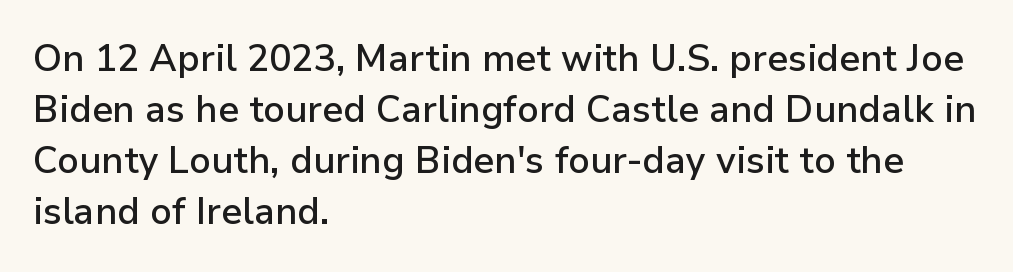
What stands out about the letter spacing? Nothing — it is the standard amount. Weight check: semibold — heavier than regular, not quite bold. The specimen omits any rule beneath the text block's lines. These lines are rendered in a variable-pitch font.
